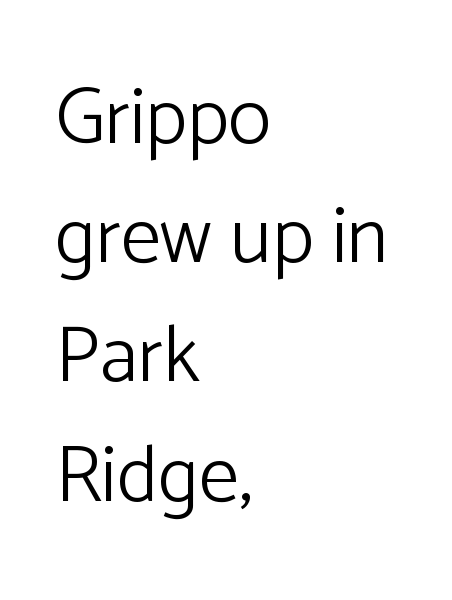
Weight: in the light-to-regular range. Observe the absence of serifs on each vertical stroke in this sample. The tracking reads as untouched default to a designer's eye. Do the characters align in a grid? No, the font is proportional. Plain, unruled lines of type. When letters stand straight like this, we call the style roman or upright.
